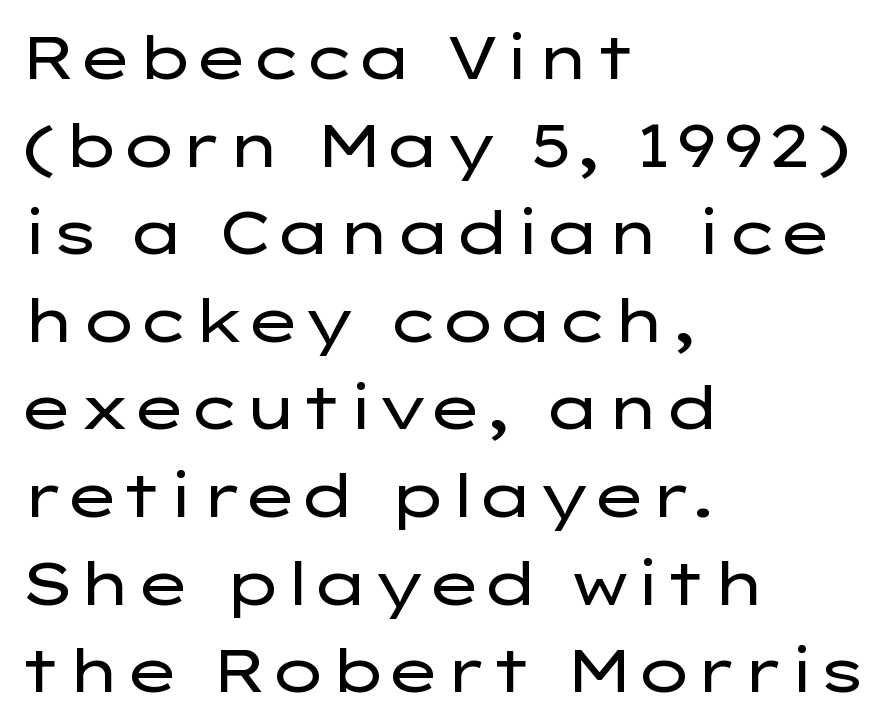
Q: Is the text bold? A: No.
Q: Is the text italic (slanted)? A: No, it is upright.
Q: Is the typeface a serif or a sans-serif typeface? A: Sans-serif.
Q: Is the text underlined? A: No.
Q: How is the paragraph aligned? A: Left-aligned.
Q: Is the spacing between letters normal or unusually wide? A: Normal.
Q: Is the spacing between lines tight, normal or loose? A: Normal.
Q: Width (condensed, normal, or wide)? A: Wide.
Q: Stroke contrast? A: Low.
Q: x-height? A: Medium.
Q: Monospaced? A: No.
